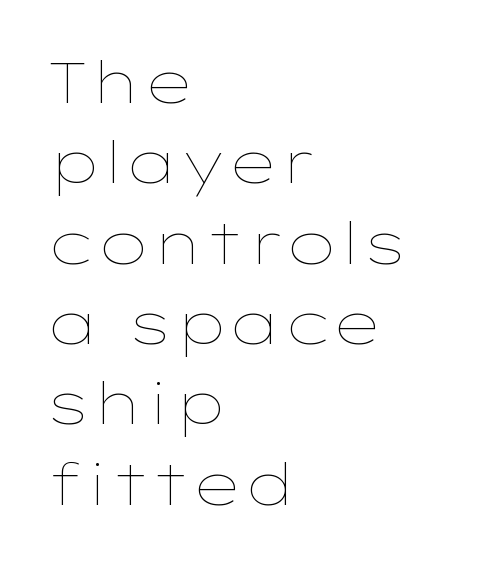
{"italic": "no", "bold": "no", "weight": "thin", "width": "wide", "stroke_contrast": "low", "x_height": "medium", "monospaced": "no", "underline": "no", "align": "left", "line_spacing": "normal", "line_spacing_ratio": 1.41, "letter_spacing": "normal", "letter_spacing_em": 0.0, "glyph_px": 57}
